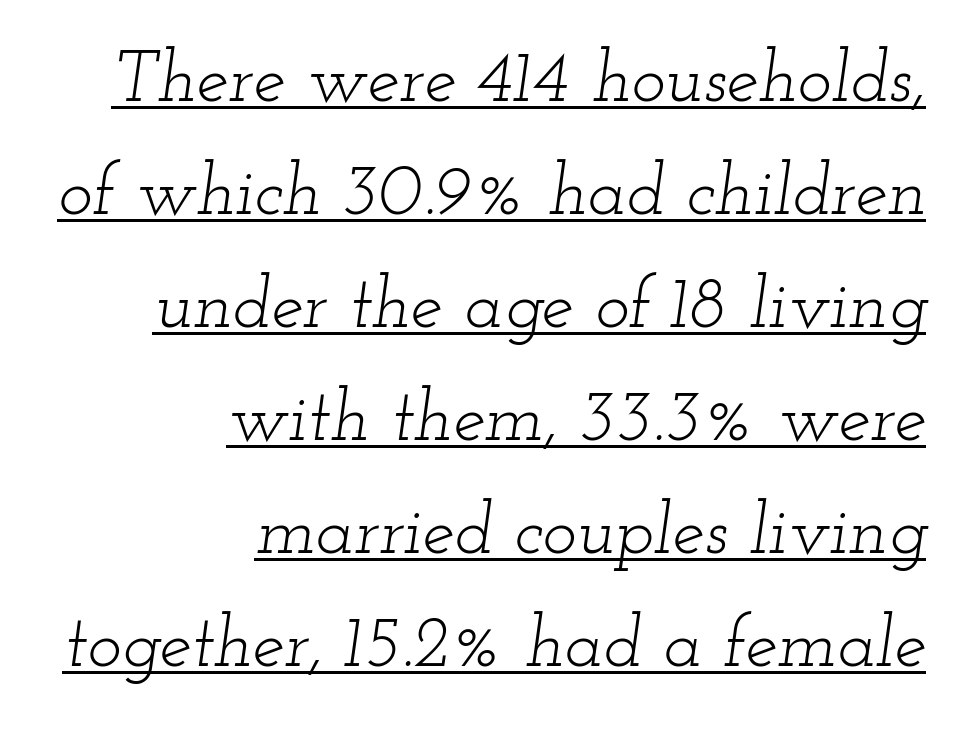
A typesetter would mark this as italic. Compared with typical body copy, the letter spacing here is the same. This sample keeps an unexceptional amount of space between lines. The passage shown is underscored from start to finish. Proportional: the letters do not fall into vertical columns. This sample uses a serif face.
